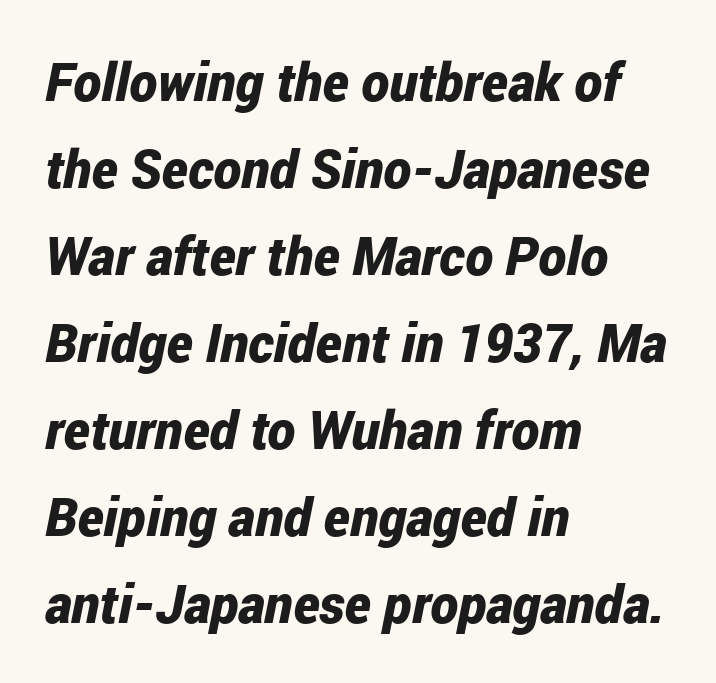
The block of text has a typical density, with ordinary space between rows. You could not count columns in this text — the font is proportionally spaced. This sample uses plain, unmodified letter spacing. Honestly, there is no underline to notice here at all. Is the block centered? No — it sits flush against the left margin.
